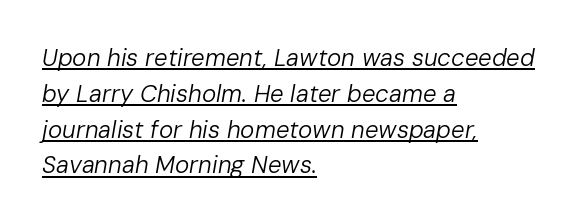
The image shows 24 px text type, italic (leaning right); set left-aligned, normal line spacing (1.49x), normal letter spacing, underlined.
